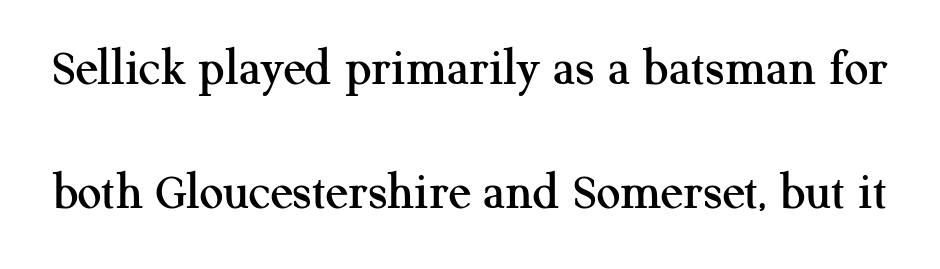
Spacing verdict: proportional, widths tailored to each character. Regarding leading, the lines here are spaced well apart. The specimen omits any rule beneath the text block's lines. Nothing unusual about the tracking: characters are spaced as the font intends.
